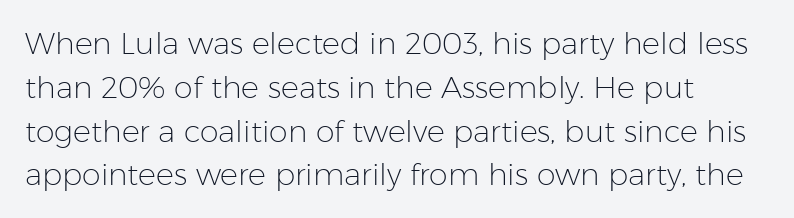
The letters stand upright; this is a roman face. The glyphs in this specimen are sans serif. Whoever set this chose a conventional vertical rhythm. Nothing unusual about the tracking: characters are spaced as the font intends. Alignment: flush left.
